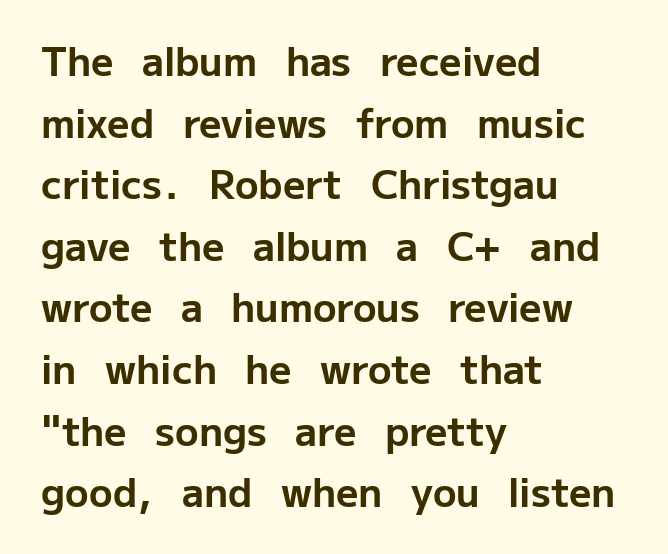
Q: Is the text bold? A: Yes.
Q: Is the text italic (slanted)? A: No, it is upright.
Q: Is the typeface a serif or a sans-serif typeface? A: Sans-serif.
Q: Is the text underlined? A: No.
Q: How is the paragraph aligned? A: Left-aligned.
Q: Is the spacing between letters normal or unusually wide? A: Normal.
Q: Is the spacing between lines tight, normal or loose? A: Normal.
Q: Width (condensed, normal, or wide)? A: Normal.
Q: Stroke contrast? A: Low.
Q: x-height? A: Medium.
Q: Monospaced? A: No.
